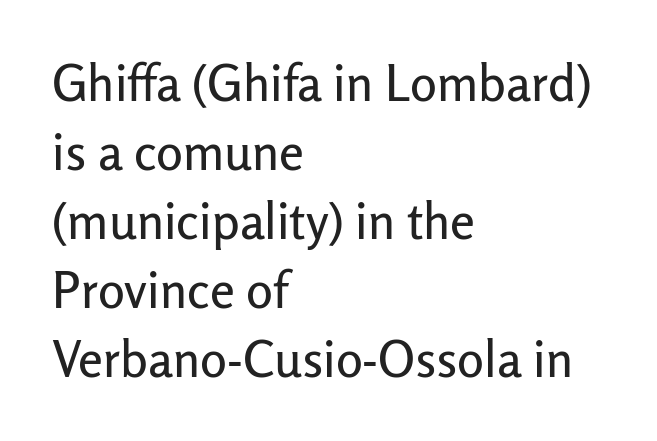
Q: Is the text italic (slanted)? A: No, it is upright.
Q: Is the typeface a serif or a sans-serif typeface? A: Sans-serif.
Q: Is the text underlined? A: No.
Q: How is the paragraph aligned? A: Left-aligned.
Q: Is the spacing between letters normal or unusually wide? A: Normal.
Q: Is the spacing between lines tight, normal or loose? A: Normal.
Q: Width (condensed, normal, or wide)? A: Normal.
Q: Stroke contrast? A: Low.
Q: x-height? A: Medium.
Q: Monospaced? A: No.
